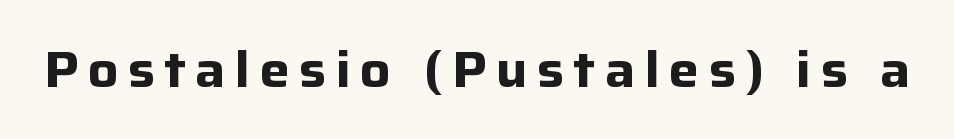
Q: Is the text bold? A: Yes.
Q: Is the text italic (slanted)? A: No, it is upright.
Q: Is the typeface a serif or a sans-serif typeface? A: Sans-serif.
Q: Is the text underlined? A: No.
Q: Width (condensed, normal, or wide)? A: Normal.
Q: Stroke contrast? A: Low.
Q: x-height? A: Medium.
Q: Monospaced? A: No.
